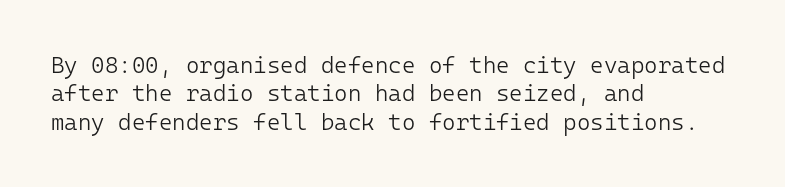
The image shows 23 px text type, upright; set left-aligned, line spacing 1.23x, normal letter spacing, not underlined.
